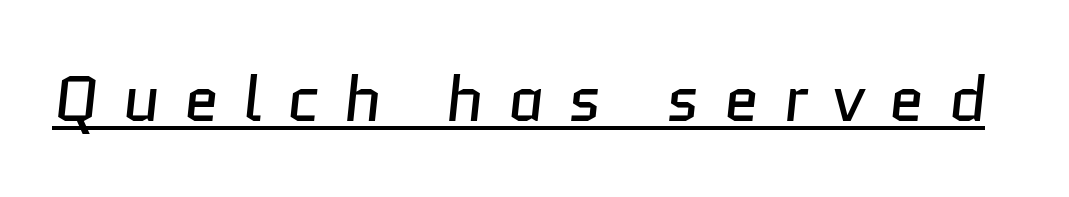
The image shows 64 px regular-weight sans-serif type; set unusually wide letter spacing (+0.37 em), underlined; low stroke contrast and a medium x-height.
